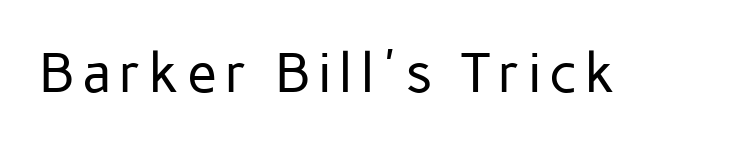
Q: Is the text bold? A: No.
Q: Is the text italic (slanted)? A: No, it is upright.
Q: Is the typeface a serif or a sans-serif typeface? A: Sans-serif.
Q: Is the text underlined? A: No.
Q: Width (condensed, normal, or wide)? A: Normal.
Q: Stroke contrast? A: Low.
Q: x-height? A: Medium.
Q: Monospaced? A: No.
